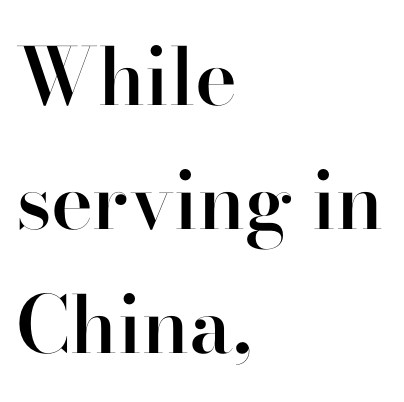
{"serif": "yes", "italic": "no", "bold": "semi", "weight": "semibold", "width": "normal", "stroke_contrast": "high", "x_height": "small", "monospaced": "no", "underline": "no", "align": "left", "line_spacing": "normal", "line_spacing_ratio": 1.57, "letter_spacing": "normal", "letter_spacing_em": 0.0, "glyph_px": 79}
